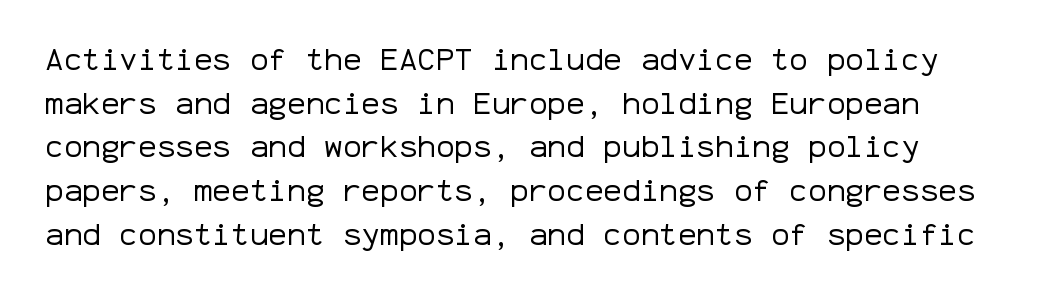
{"serif": "no", "italic": "no", "bold": "no", "weight": "regular", "width": "normal", "stroke_contrast": "low", "x_height": "medium", "monospaced": "yes", "underline": "no", "line_spacing": "normal", "line_spacing_ratio": 1.41, "letter_spacing": "normal", "letter_spacing_em": 0.0, "glyph_px": 31}
